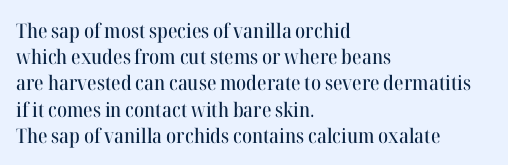
Rows of type keep a routine distance in the vertical direction. Designer's note — italics off, roman on. These lines stack with their left ends in a neat column. You could call the tracking neutral — neither tight nor loose. Each row of text sits above clean, open space.
